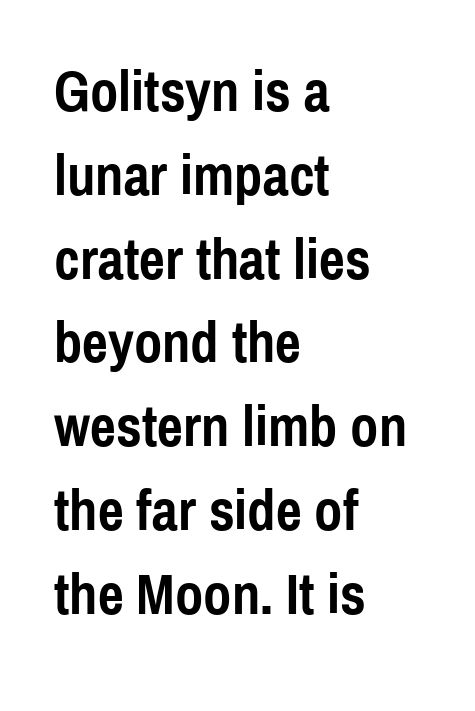
{"serif": "no", "italic": "no", "bold": "yes", "weight": "semibold", "width": "condensed", "x_height": "medium", "monospaced": "no", "underline": "no", "align": "left", "line_spacing": "normal", "line_spacing_ratio": 1.47, "letter_spacing": "normal", "letter_spacing_em": 0.0, "glyph_px": 57}
